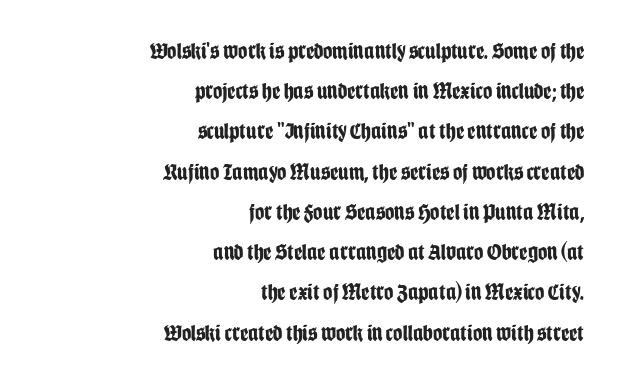
Unlike italic type, these characters show no tilt at all. The tracking reads as untouched default to a designer's eye. Horizontal alignment here is rightward, an uncommon choice for prose. This rendering features lettering with no underline. Chunky letters — that's bold for sure.
